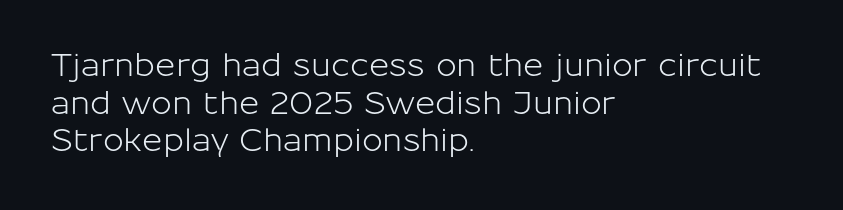
The lettering holds an erect, upright posture throughout. Teacher's note: observe the even left margin — that is flush-left alignment. Tracking here is standard; glyphs follow each other at the usual distance. The words here are not underlined. To sum up the face: it is a sans, with no serifs. Note the varied advance widths — an 'i' is clearly narrower than an 'm'.
